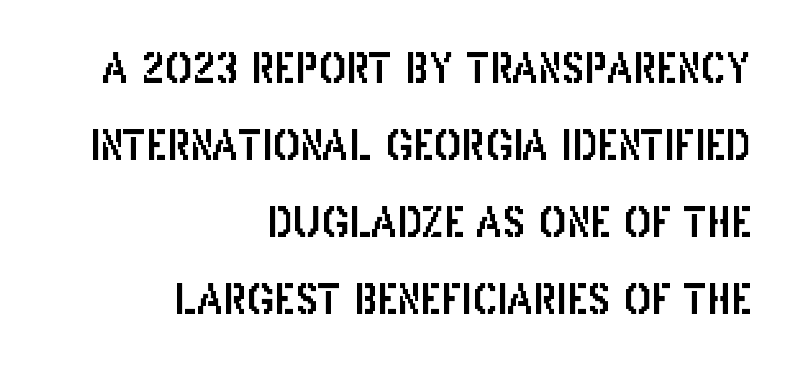
Plain, unruled lines of type. Compared with a flush-left layout, this one pins lines to the opposite, right side. Note the varied advance widths — an 'i' is clearly narrower than an 'm'. Check where the strokes stop: nothing finishes them off — pure sans. Compared with typical body copy, the letter spacing here is the same.
